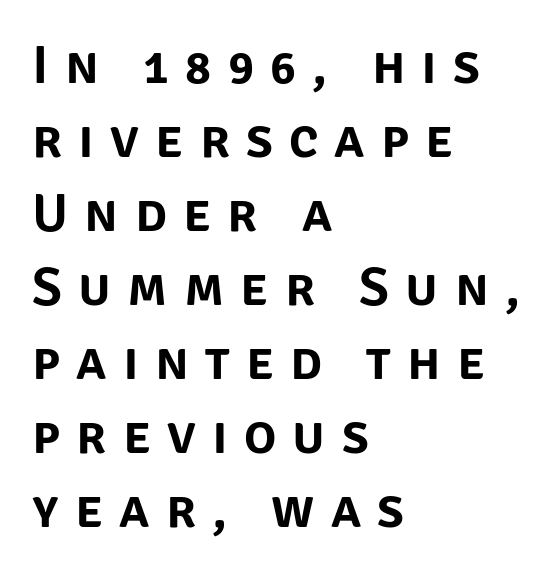
{"serif": "no", "italic": "no", "width": "normal", "stroke_contrast": "low", "x_height": "large", "monospaced": "no", "underline": "no", "align": "left", "line_spacing": "normal", "line_spacing_ratio": 1.37, "letter_spacing": "wide", "letter_spacing_em": 0.3, "glyph_px": 54}
